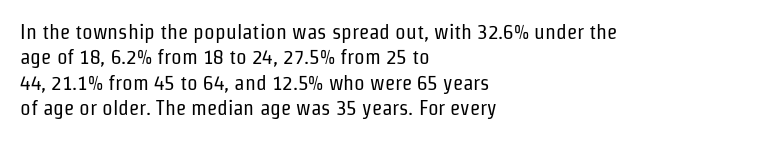
Q: Is the text bold? A: No.
Q: Is the text italic (slanted)? A: No, it is upright.
Q: Is the text underlined? A: No.
Q: How is the paragraph aligned? A: Left-aligned.
Q: Is the spacing between letters normal or unusually wide? A: Normal.
